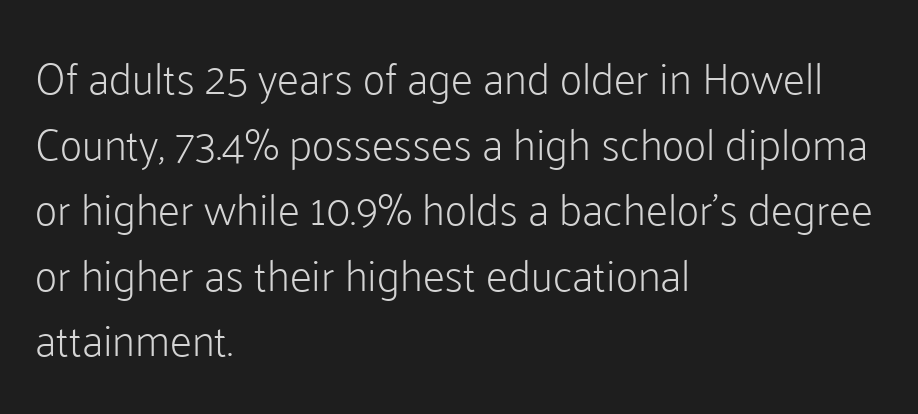
Q: Is the text bold? A: No.
Q: Is the text italic (slanted)? A: No, it is upright.
Q: Is the typeface a serif or a sans-serif typeface? A: Sans-serif.
Q: Is the text underlined? A: No.
Q: How is the paragraph aligned? A: Left-aligned.
Q: Is the spacing between letters normal or unusually wide? A: Normal.
Q: Is the spacing between lines tight, normal or loose? A: Normal.
Q: Width (condensed, normal, or wide)? A: Normal.
Q: Stroke contrast? A: Low.
Q: x-height? A: Medium.
Q: Monospaced? A: No.
